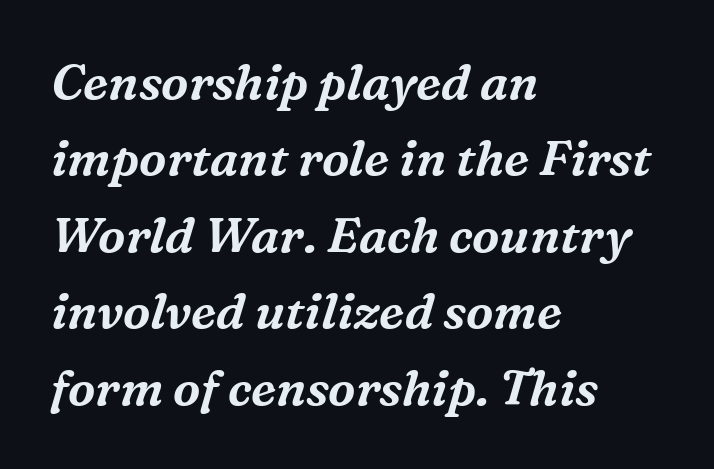
Emphasis-style slanted type is in use. What kind of face is this? One with serifs. Honestly, the letter spacing is just normal — you wouldn't notice it. Rows of type keep a routine distance in the vertical direction. The specimen omits any rule beneath the text block's lines. Teacher's note: observe the even left margin — that is flush-left alignment.
